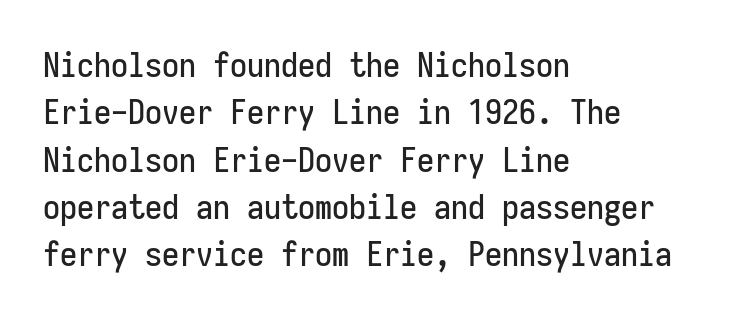
{"serif": "no", "italic": "no", "width": "condensed", "stroke_contrast": "low", "x_height": "medium", "monospaced": "yes", "underline": "no", "align": "left", "line_spacing": "normal", "line_spacing_ratio": 1.39, "letter_spacing": "normal", "letter_spacing_em": 0.0, "glyph_px": 34}
